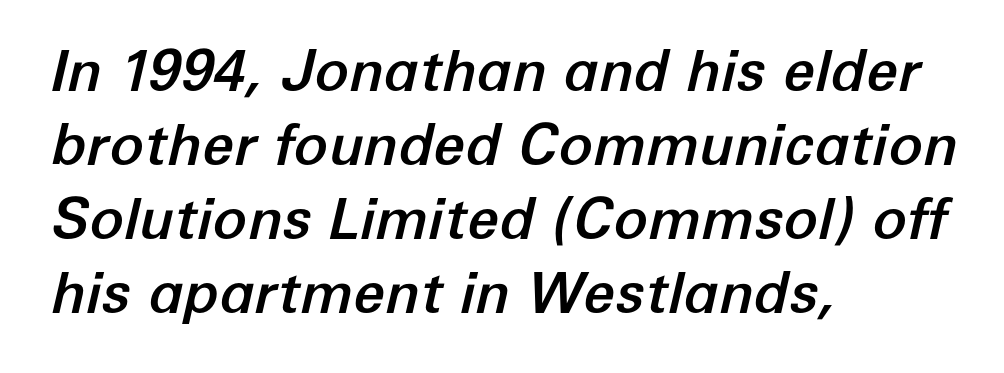
Q: Is the text italic (slanted)? A: Yes, it leans right by about 12 degrees.
Q: Is the text underlined? A: No.
Q: How is the paragraph aligned? A: Left-aligned.
Q: Is the spacing between letters normal or unusually wide? A: Normal.
Q: Is the spacing between lines tight, normal or loose? A: Normal.
Q: Width (condensed, normal, or wide)? A: Normal.
Q: Stroke contrast? A: Low.
Q: x-height? A: Medium.
Q: Monospaced? A: No.
